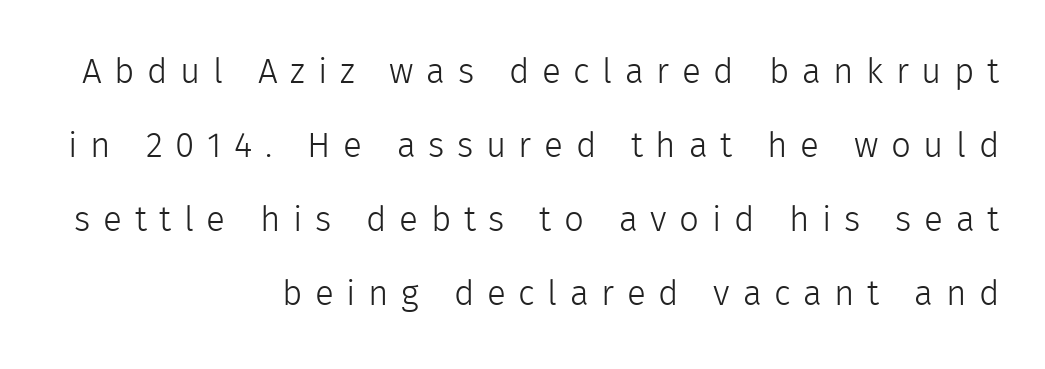
The font sits on the lighter half of the weight spectrum, regular included. A sans-serif font was chosen for this passage. Alignment: flush right. Observe the wide spacing: letters keep a clear distance from each other.
